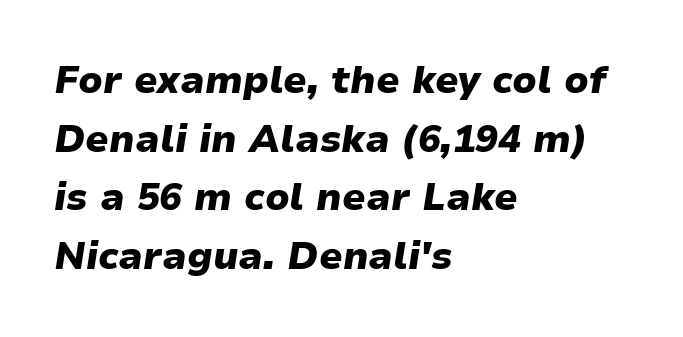
The image shows 38 px heavy type, italic (leaning right); set left-aligned, normal line spacing (1.54x), normal letter spacing, not underlined; low stroke contrast and a medium x-height.
